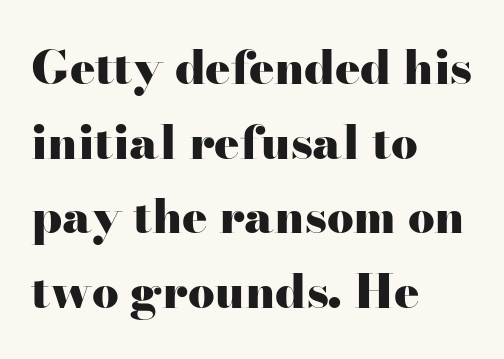
The compositor pushed each line to the left boundary. Pretty heavy lettering here — definitely bold. When letters stand straight like this, we call the style roman or upright. Bare-footed words on every line. A typesetter would label this face a serif. Think of a printed novel: that variable character pitch is what you see here.
